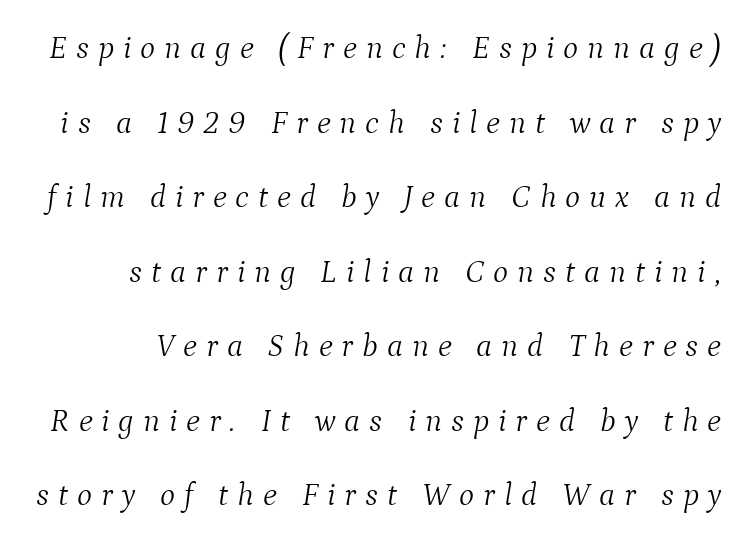
Stroke thickness stays within the range of a standard reading face or lighter. The foot of each line stays bare and open. Leading is clearly above the norm, producing a sparse column. The rendering inserts visible extra space after every character. Spacing verdict: proportional, widths tailored to each character. Observe the lean: these are italic letterforms.
